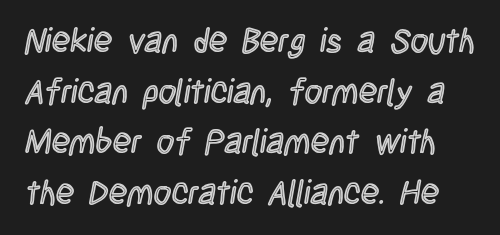
The image shows 34 px condensed type; set normal line spacing (1.49x), normal letter spacing, not underlined; a large x-height.
